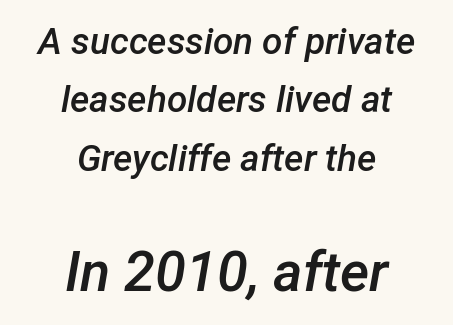
The paragraph has two soft edges and a firm central axis. A bare baseline throughout the passage. Posture: slanted. Normally led — the rows are evenly, conventionally spaced. Think of a printed novel: that variable character pitch is what you see here. Default kerning and tracking; the words read as compact shapes.
